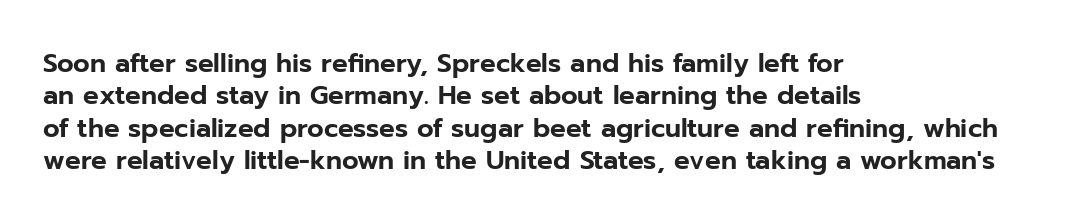
The image shows 26 px text type, upright; set left-aligned, normal line spacing (1.25x), normal letter spacing, not underlined.
